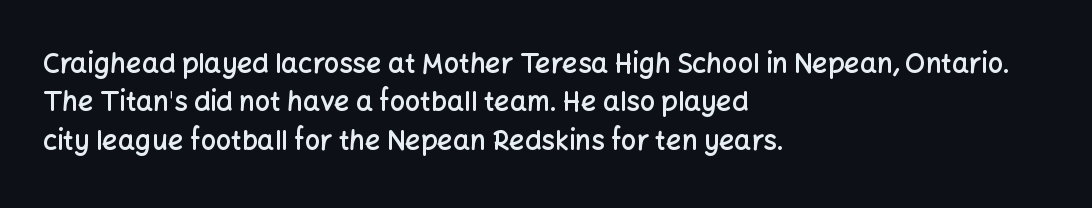
{"italic": "no", "bold": "semi", "underline": "no", "align": "left", "line_spacing": "normal", "line_spacing_ratio": 1.42, "letter_spacing": "normal", "letter_spacing_em": 0.0, "glyph_px": 27}
